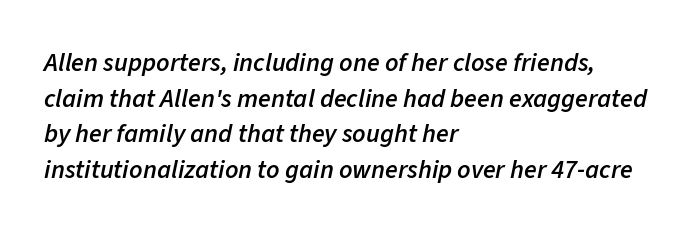
Regarding leading, the lines here are spaced in the standard way. The glyphs have the mass of a demibold cut, below bold. Each row of text sits above clean, open space. Line starts are locked; line ends wander. Tall strokes in this sample are angled rather than plumb. Here the glyphs are tracked normally, forming tight word shapes.
